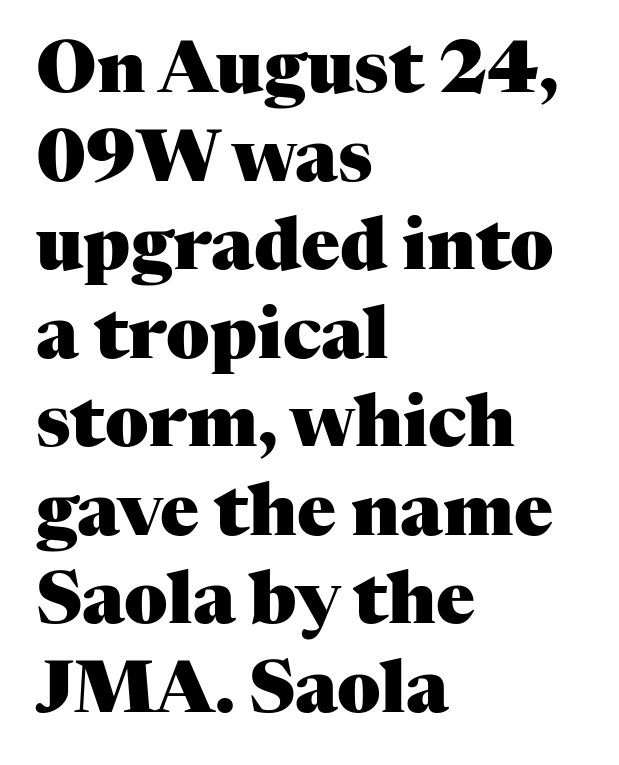
{"serif": "yes", "italic": "no", "bold": "yes", "weight": "heavy", "width": "normal", "stroke_contrast": "medium", "x_height": "medium", "monospaced": "no", "underline": "no", "align": "left", "line_spacing_ratio": 1.23, "letter_spacing": "normal", "letter_spacing_em": 0.0, "glyph_px": 72}
